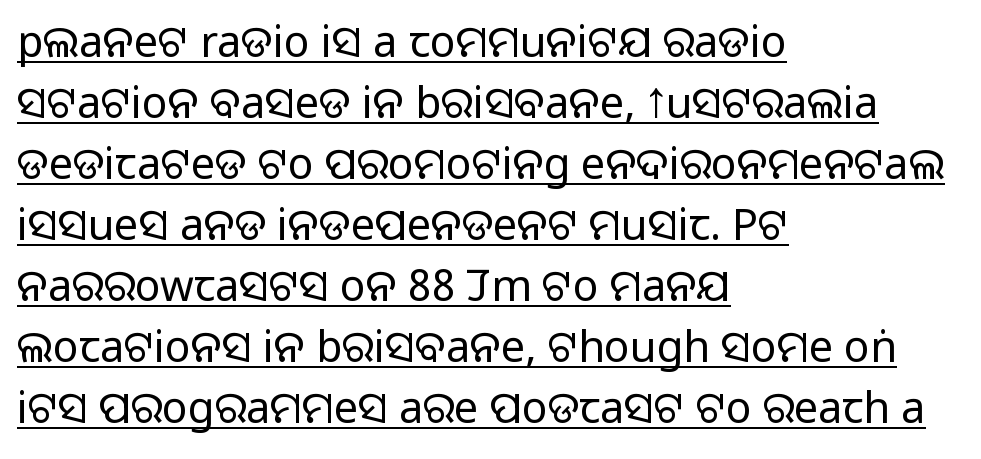
These lines are rendered in a variable-pitch font. This block has exactly the height ordinary leading produces. You can see a thin bar hugging the bottom of the glyphs. The face looks like a standard text weight, possibly lighter. Upright lettering throughout. Unlike a traditional serif, this face leaves its strokes unadorned.
